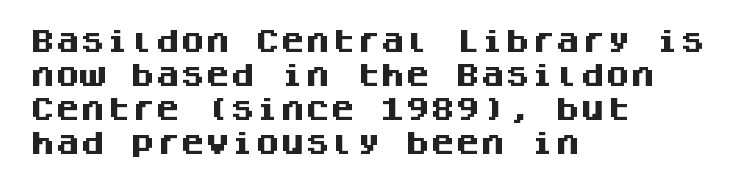
{"italic": "no", "bold": "yes", "underline": "no", "align": "left", "line_spacing": "normal", "line_spacing_ratio": 1.36, "letter_spacing": "normal", "letter_spacing_em": 0.0, "glyph_px": 25}
